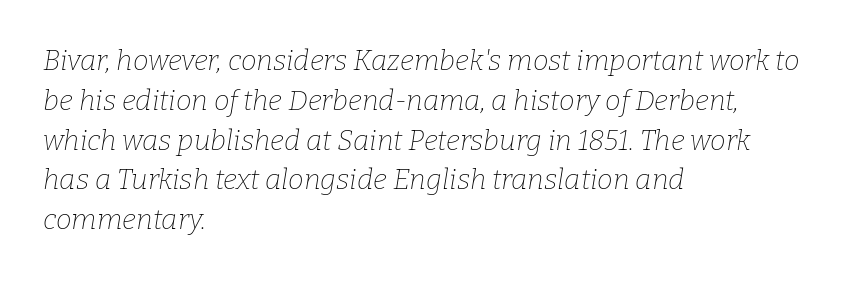
The image shows 28 px thin serif type, italic (leaning right); set left-aligned, normal line spacing (1.42x), normal letter spacing, not underlined; low stroke contrast and a medium x-height.
